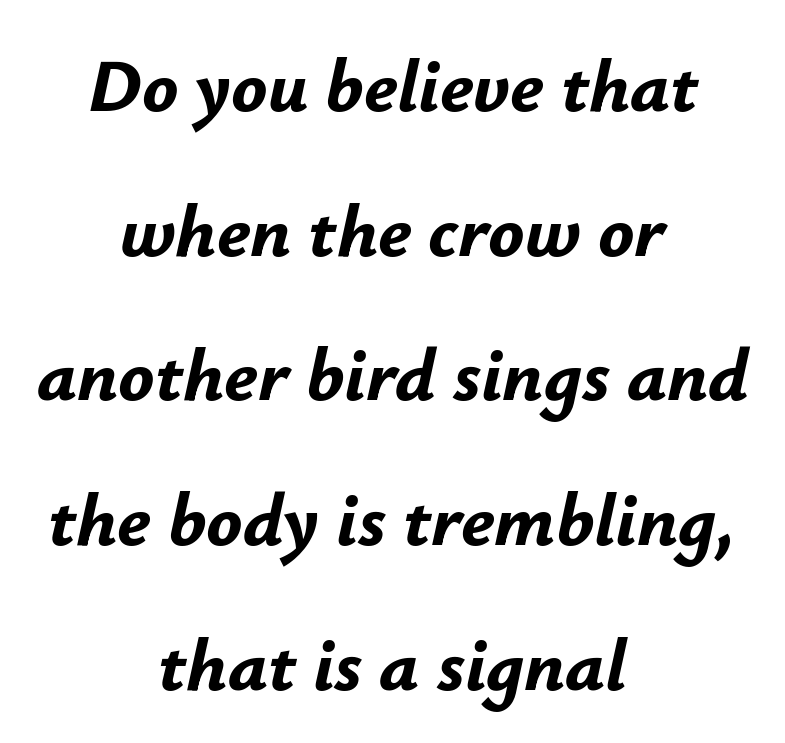
Q: Is the text bold? A: Yes.
Q: Is the text italic (slanted)? A: Yes, it leans right by about 12 degrees.
Q: Is the text underlined? A: No.
Q: How is the paragraph aligned? A: Centered.
Q: Is the spacing between letters normal or unusually wide? A: Normal.
Q: Is the spacing between lines tight, normal or loose? A: Loose.
Q: Width (condensed, normal, or wide)? A: Normal.
Q: Stroke contrast? A: Low.
Q: x-height? A: Small.
Q: Monospaced? A: No.
